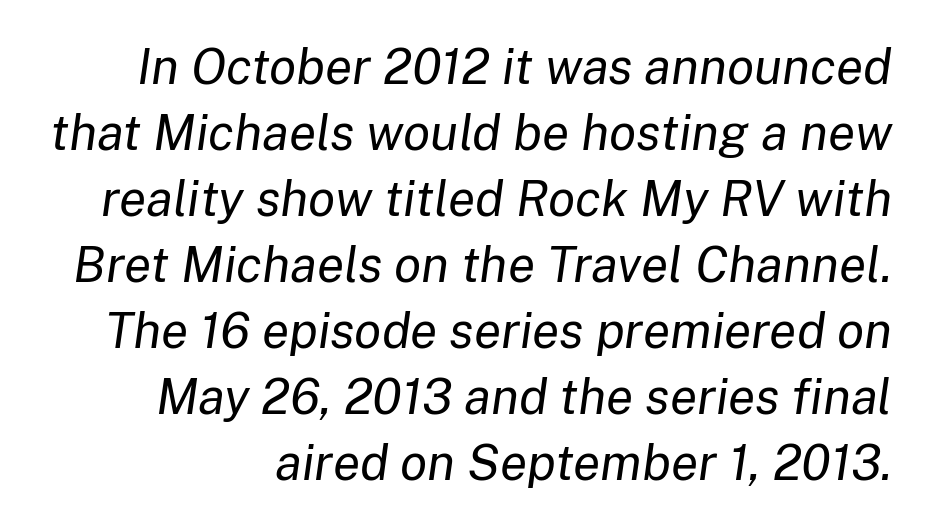
The image shows 50 px regular-weight type, italic (leaning right); set right-aligned, normal line spacing (1.32x), normal letter spacing, not underlined; low stroke contrast and a medium x-height.
